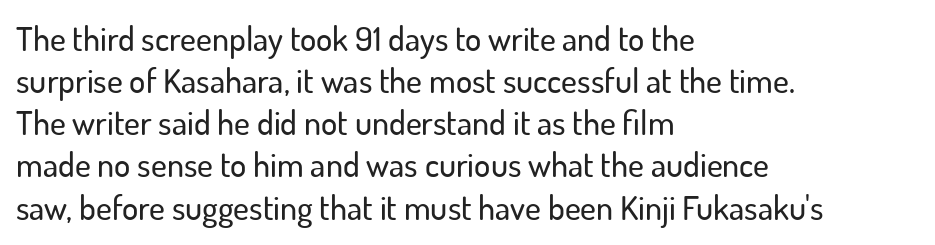
Q: Is the text italic (slanted)? A: No, it is upright.
Q: Is the typeface a serif or a sans-serif typeface? A: Sans-serif.
Q: Is the text underlined? A: No.
Q: How is the paragraph aligned? A: Left-aligned.
Q: Is the spacing between letters normal or unusually wide? A: Normal.
Q: Width (condensed, normal, or wide)? A: Normal.
Q: Stroke contrast? A: Low.
Q: x-height? A: Small.
Q: Monospaced? A: No.
